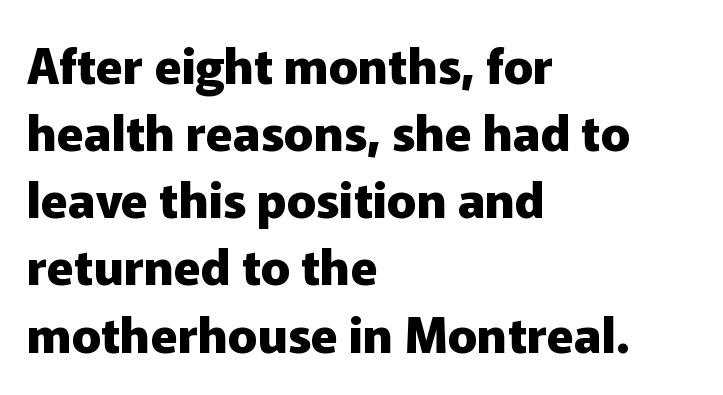
The paragraph shown leans on its left margin. Quick note: underline off. Plenty of ink on the page — the face is bold. The passage shown has conventional tracking throughout. Line spacing here is normal. Proportional: the letters do not fall into vertical columns.
